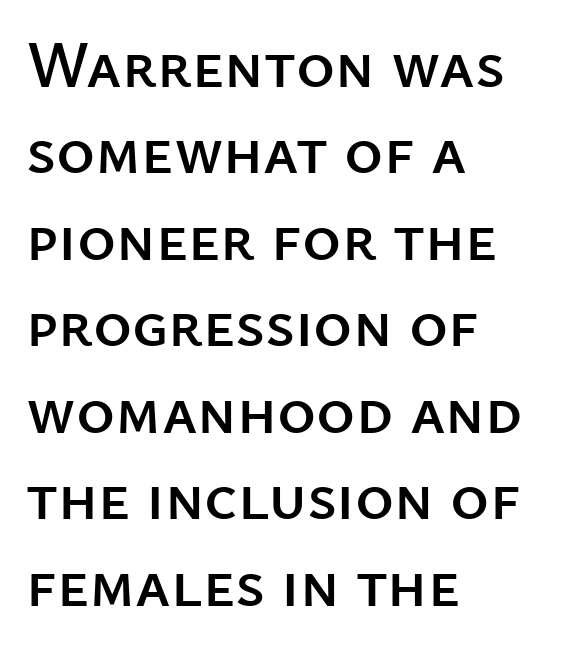
{"serif": "no", "italic": "no", "width": "normal", "stroke_contrast": "low", "x_height": "medium", "monospaced": "no", "underline": "no", "align": "left", "line_spacing": "normal", "line_spacing_ratio": 1.31, "letter_spacing": "normal", "letter_spacing_em": 0.0, "glyph_px": 66}
